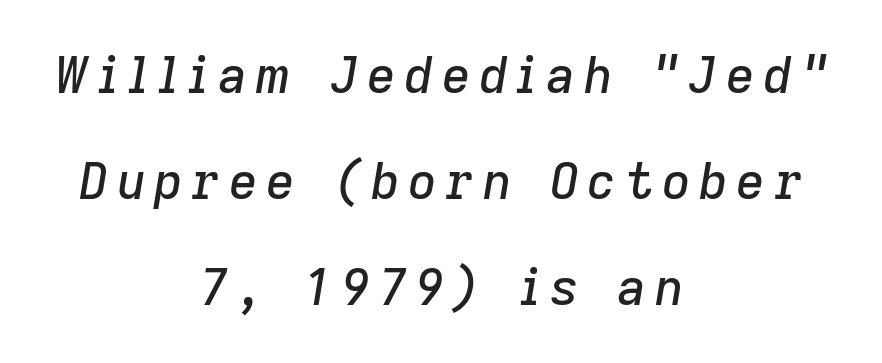
{"italic": "yes", "lean": "right", "slant_degrees": 9, "width": "normal", "stroke_contrast": "low", "x_height": "medium", "monospaced": "no", "underline": "no", "align": "center", "line_spacing": "loose", "line_spacing_ratio": 2.12, "glyph_px": 50}
